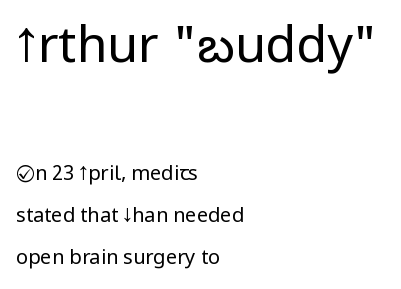
Q: Is the text bold? A: No.
Q: Is the text italic (slanted)? A: No, it is upright.
Q: Is the typeface a serif or a sans-serif typeface? A: Sans-serif.
Q: Is the text underlined? A: No.
Q: How is the paragraph aligned? A: Left-aligned.
Q: Is the spacing between letters normal or unusually wide? A: Normal.
Q: Is the spacing between lines tight, normal or loose? A: Loose.
Q: Which block of text is set in a larger size, the first (top) or the second (bottom)? A: The first (top) one.
Q: Width (condensed, normal, or wide)? A: Condensed.
Q: Stroke contrast? A: Low.
